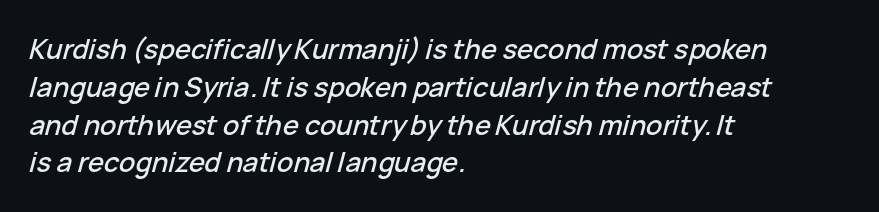
The image shows 27 px text type, italic (leaning right); set left-aligned, normal line spacing (1.4x), normal letter spacing, not underlined.
